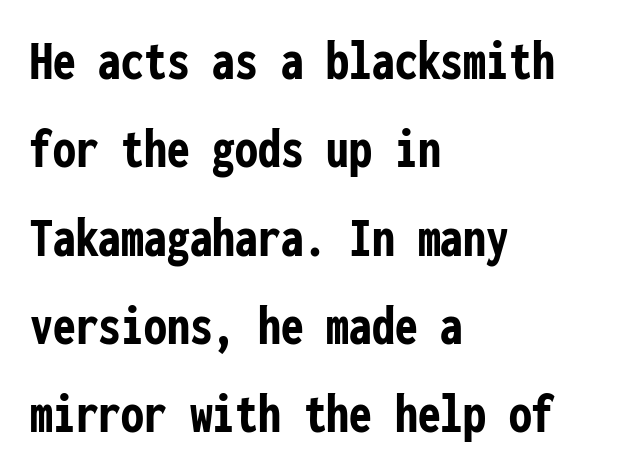
The rendering shows plain stroke endings on the letterforms — a sans-serif design. Underline: absent. The paragraph has a hard left edge and a soft right edge. The rendering keeps characters at their native spacing. What's the leading like? Ordinary, nothing unusual. Is this a fixed-width face? Yes — each glyph sits in an identical cell.
